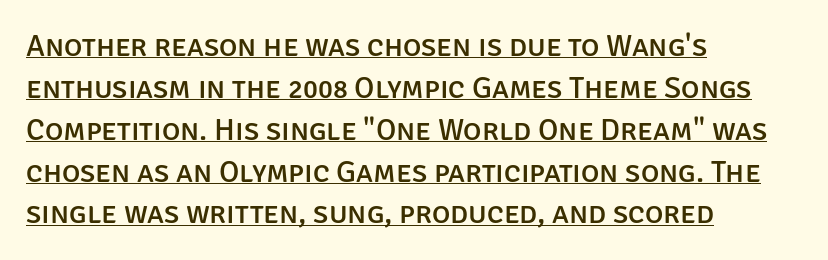
The image shows 31 px sans-serif type, upright; set left-aligned, normal line spacing (1.35x), normal letter spacing, underlined; low stroke contrast and a large x-height.
